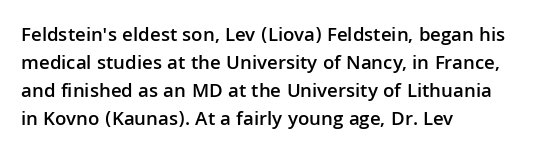
Designer's note — italics off, roman on. How are the letters spaced? Ordinarily, with no added tracking. Heft: intermediate — a semibold. Horizontal bands of white between lines are of average thickness. The typesetter chose a ragged-right arrangement here. Beneath every word, the page is bare.
